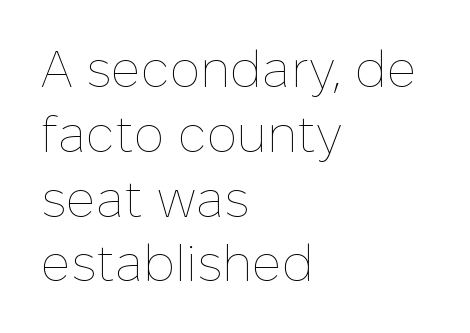
Q: Is the text bold? A: No.
Q: Is the text italic (slanted)? A: No, it is upright.
Q: Is the text underlined? A: No.
Q: How is the paragraph aligned? A: Left-aligned.
Q: Is the spacing between letters normal or unusually wide? A: Normal.
Q: Is the spacing between lines tight, normal or loose? A: Normal.
Q: Width (condensed, normal, or wide)? A: Normal.
Q: Stroke contrast? A: Low.
Q: x-height? A: Medium.
Q: Monospaced? A: No.
